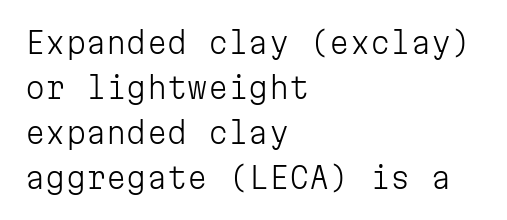
The type sits square on the baseline with zero lean. No letter is thick-stroked: the sample isn't bold. The face used here is rendered with its standard letterfit. Classification — sans serif. The foot of each line stays bare and open. The passage shown is typed in a monospace face where columns stay perfectly aligned.
